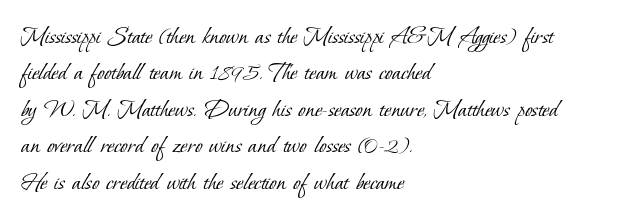
In terms of leading, this rendering sits right in the middle. This rendering features lettering with no underline. Is this a heavy cut? Hardly; it is regular or lighter. Tracking value appears to be zero — textbook default spacing. Left-aligned paragraph, ragged on the right.
